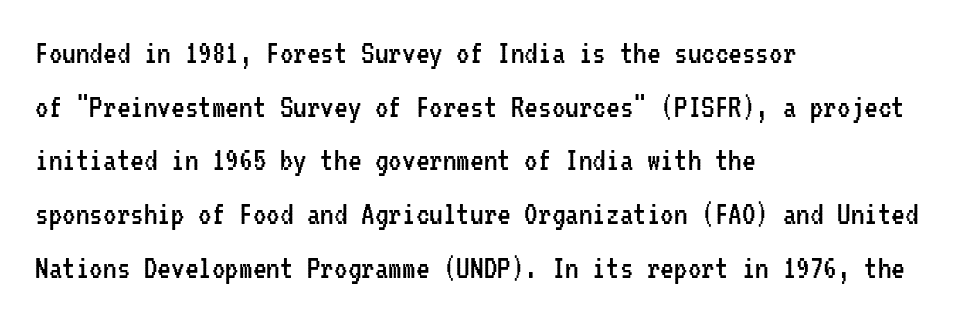
Tracking here is standard; glyphs follow each other at the usual distance. This is roman type, the default non-slanted kind. Font category for this specimen: sans-serif. Visually the block forms a straight wall on the left and a jagged coastline on the right. Weight: not bold — regular or lighter.
